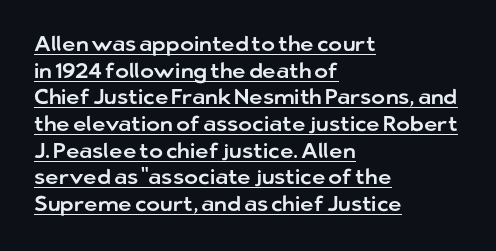
Q: Is the text italic (slanted)? A: No, it is upright.
Q: Is the text underlined? A: Yes.
Q: How is the paragraph aligned? A: Left-aligned.
Q: Is the spacing between letters normal or unusually wide? A: Normal.
Q: Is the spacing between lines tight, normal or loose? A: Normal.
